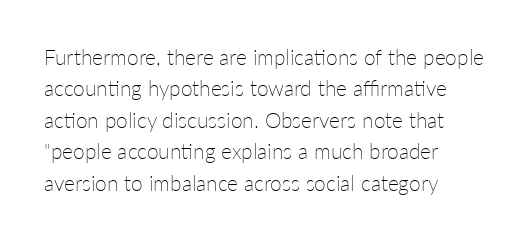
Each row of text sits above clean, open space. Italic? Not at all — the glyphs are vertical. Typeset ragged right — the left edge is the straight one. Each word holds together tightly as a unit, with standard inter-letter gaps. Interline gaps are of average width in this sample.
